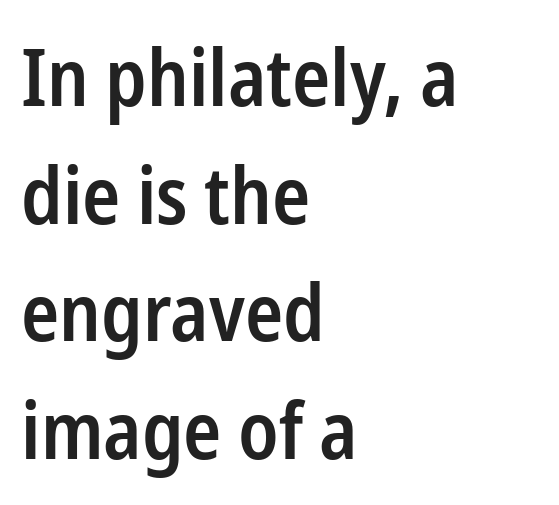
{"serif": "no", "italic": "no", "bold": "semi", "weight": "semibold", "width": "condensed", "stroke_contrast": "low", "x_height": "medium", "monospaced": "no", "underline": "no", "align": "left", "line_spacing": "normal", "line_spacing_ratio": 1.49, "letter_spacing": "normal", "letter_spacing_em": 0.0, "glyph_px": 79}
